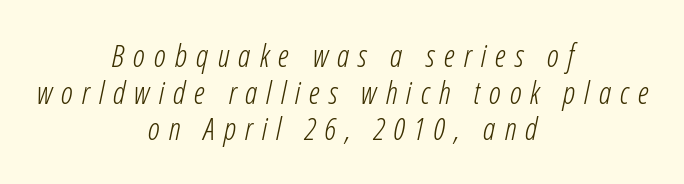
The image shows 31 px light, condensed type, italic (leaning right); set centered, line spacing 1.18x, unusually wide letter spacing (+0.29 em), not underlined; low stroke contrast and a medium x-height.
